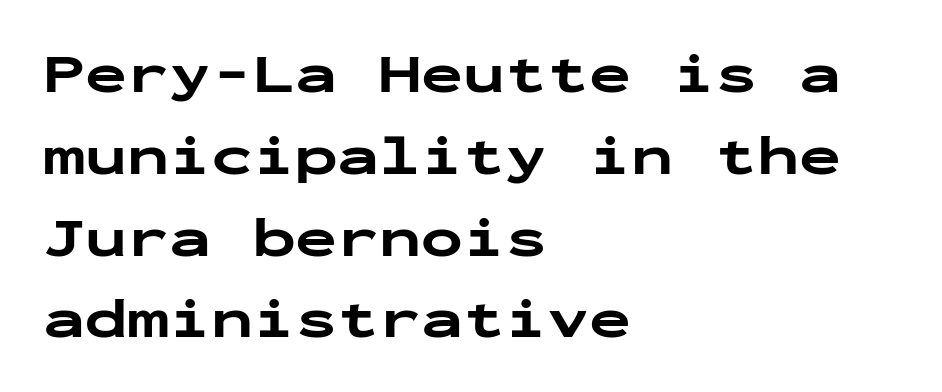
The image shows 56 px bold, wide sans-serif type, upright, monospaced; set left-aligned, normal line spacing (1.46x), normal letter spacing, not underlined; low stroke contrast and a medium x-height.
